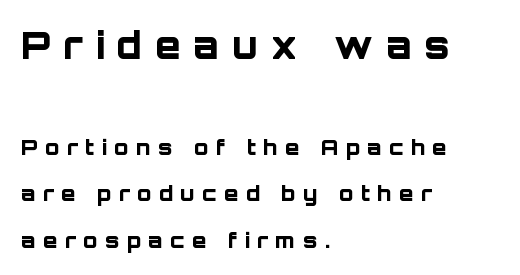
The image shows 37 px bold sans-serif type, upright; set left-aligned, loose line spacing (2.22x), unusually wide letter spacing (+0.35 em), not underlined; the first (top) block is 1.76x larger; low stroke contrast and a large x-height.
